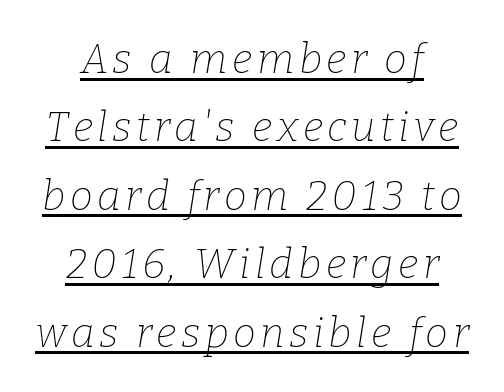
Summary of weight: not heavy and not bold. If you drew a line through each stem, it would be angled. What decoration does the sample have? An underline. The glyphs in this specimen are seriffed.
